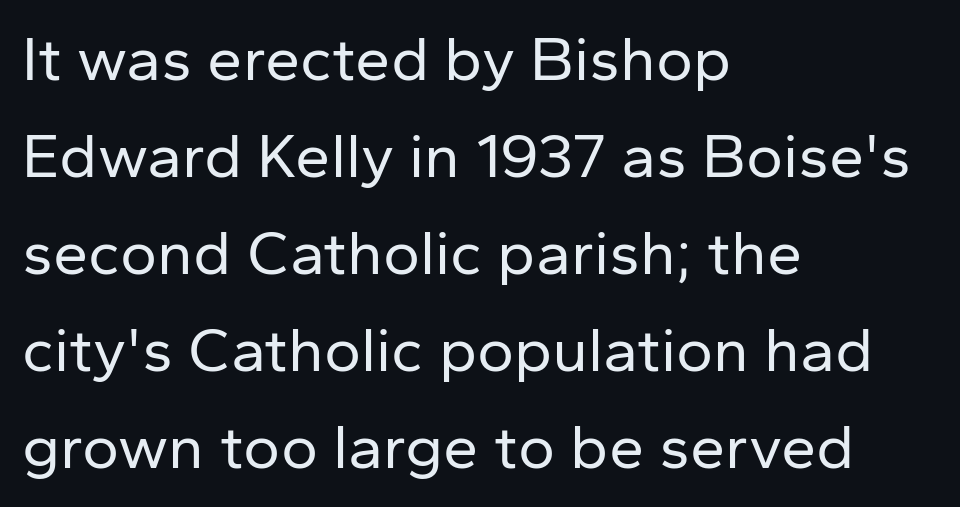
Any mark beneath the type? The region is blank. The compositor pushed each line to the left boundary. Look at the tracking — it's just the regular setting, nothing added. A roman cut, with each character standing at attention.
